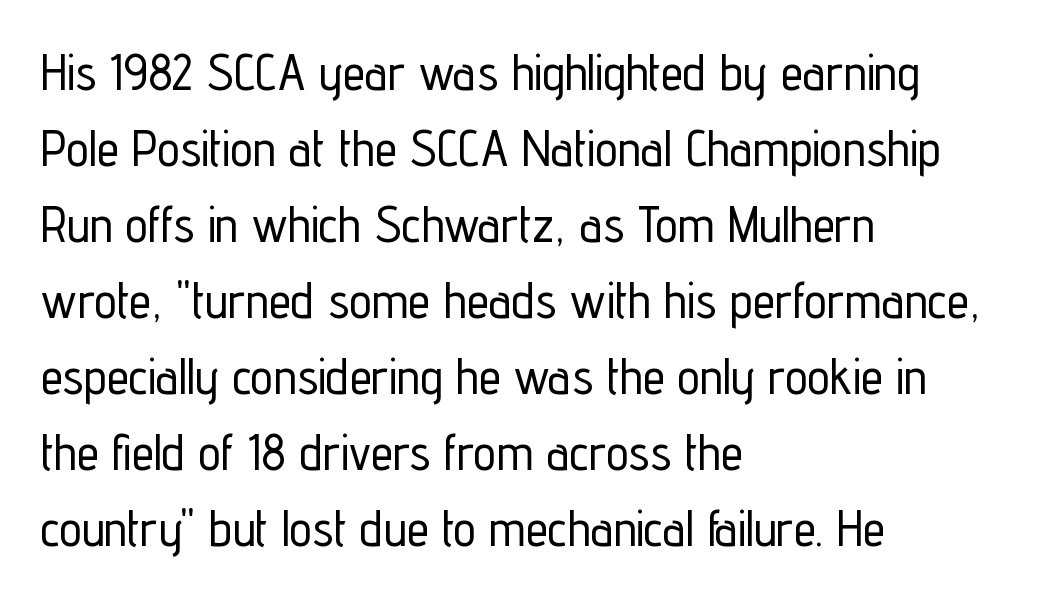
Q: Is the text italic (slanted)? A: No, it is upright.
Q: Is the typeface a serif or a sans-serif typeface? A: Sans-serif.
Q: Is the text underlined? A: No.
Q: How is the paragraph aligned? A: Left-aligned.
Q: Is the spacing between letters normal or unusually wide? A: Normal.
Q: Is the spacing between lines tight, normal or loose? A: Normal.
Q: Width (condensed, normal, or wide)? A: Condensed.
Q: Stroke contrast? A: Low.
Q: x-height? A: Medium.
Q: Monospaced? A: No.
